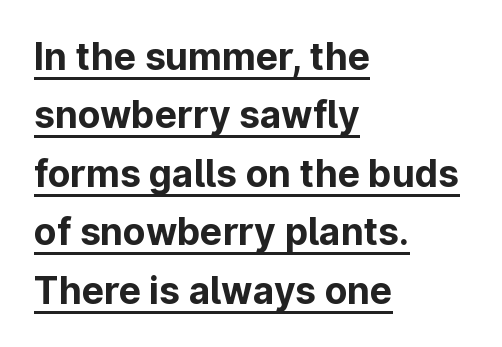
Q: Is the text bold? A: Yes.
Q: Is the text italic (slanted)? A: No, it is upright.
Q: Is the typeface a serif or a sans-serif typeface? A: Sans-serif.
Q: Is the text underlined? A: Yes.
Q: How is the paragraph aligned? A: Left-aligned.
Q: Is the spacing between letters normal or unusually wide? A: Normal.
Q: Is the spacing between lines tight, normal or loose? A: Normal.
Q: Width (condensed, normal, or wide)? A: Normal.
Q: Stroke contrast? A: Low.
Q: x-height? A: Medium.
Q: Monospaced? A: No.
